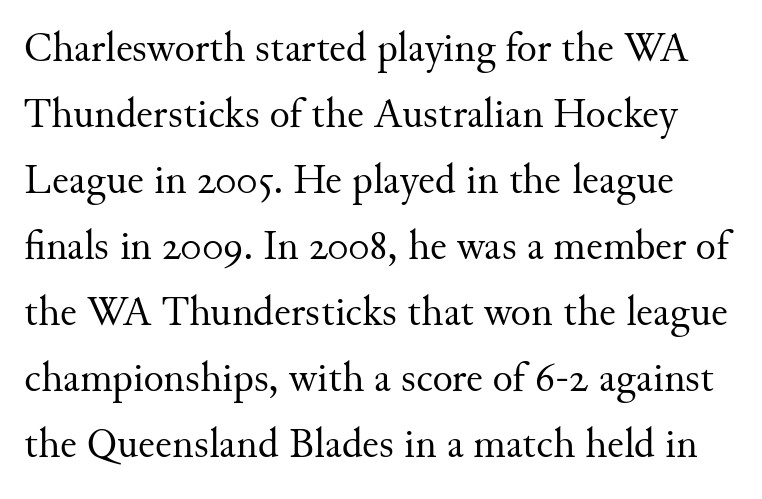
The image shows 42 px regular-weight serif type, upright; set normal line spacing (1.57x), normal letter spacing, not underlined; medium stroke contrast and a small x-height.
